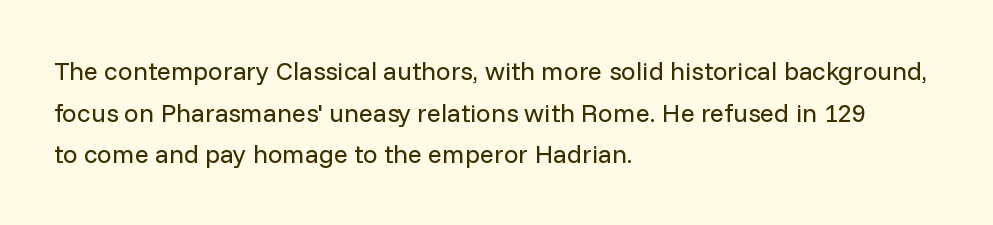
{"italic": "no", "bold": "no", "underline": "no", "align": "left", "line_spacing": "normal", "line_spacing_ratio": 1.6, "letter_spacing": "normal", "letter_spacing_em": 0.0, "glyph_px": 26}
